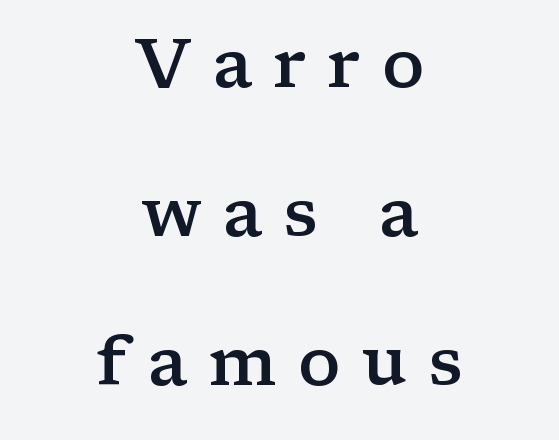
The image shows 70 px semibold, wide serif type, upright; set centered, loose line spacing (2.13x), unusually wide letter spacing (+0.3 em), not underlined; low stroke contrast and a medium x-height.
